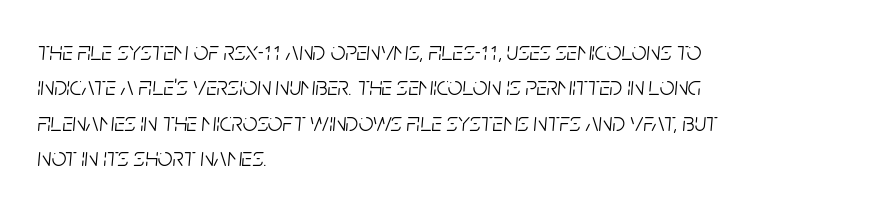
Any mark beneath the type? The region is blank. Would a proofreader flag this as italicized? Yes. The paragraph has a hard left edge and a soft right edge. The letterforms sit shoulder to shoulder at normal distance. These lines sit exactly where default settings would place them.
